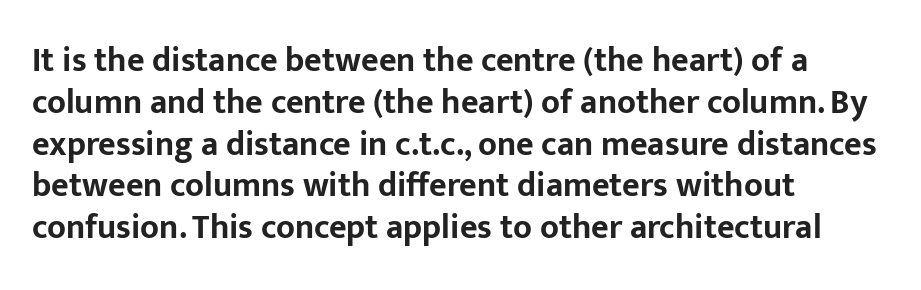
No extra tracking has been applied to these lines. The ragged edge is on the right, which tells us the setting is flush left. I'd call this a sans setting — the letters go barefoot. A roman cut, with each character standing at attention. The characters look thick and weighty, a clear bold.
